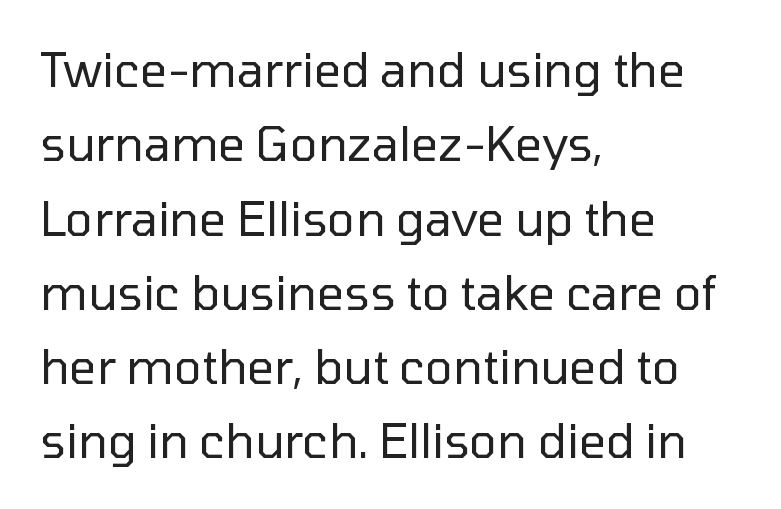
The image shows 47 px regular-weight sans-serif type, upright; set left-aligned, normal line spacing (1.58x), normal letter spacing, not underlined; low stroke contrast and a medium x-height.
